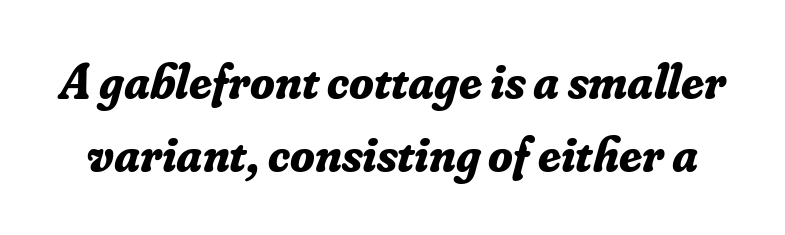
{"serif": "yes", "italic": "yes", "lean": "right", "slant_degrees": 16, "bold": "yes", "weight": "bold", "width": "normal", "stroke_contrast": "low", "x_height": "small", "monospaced": "no", "underline": "no", "line_spacing": "normal", "line_spacing_ratio": 1.46, "letter_spacing": "normal", "letter_spacing_em": 0.0, "glyph_px": 50}
